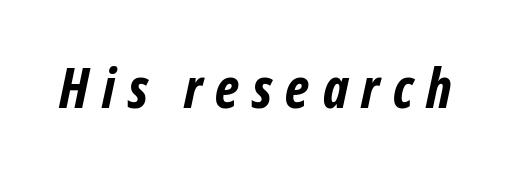
{"serif": "no", "bold": "yes", "weight": "bold", "width": "condensed", "stroke_contrast": "low", "x_height": "medium", "monospaced": "no", "underline": "no", "letter_spacing": "wide", "letter_spacing_em": 0.24, "glyph_px": 55}
